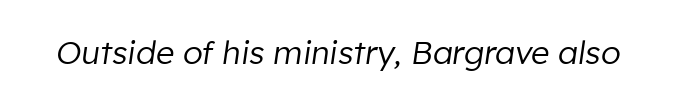
The image shows 32 px regular-weight type, italic (leaning right); set normal letter spacing, not underlined; low stroke contrast and a medium x-height.
